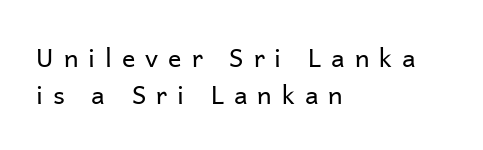
{"italic": "no", "bold": "no", "underline": "no", "align": "left", "line_spacing": "normal", "line_spacing_ratio": 1.47, "letter_spacing": "wide", "letter_spacing_em": 0.4, "glyph_px": 25}
